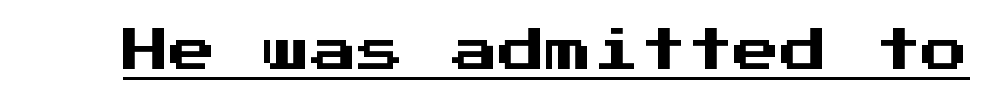
The image shows 47 px sans-serif type, upright, monospaced; set normal letter spacing, underlined; medium stroke contrast and a medium x-height.
